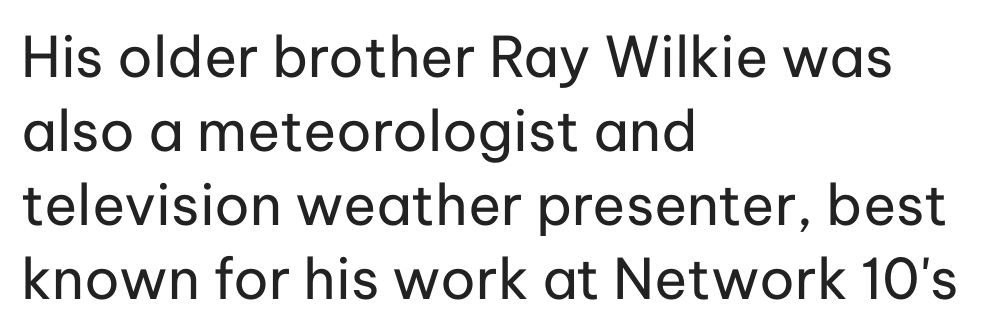
These lines are rendered in a variable-pitch font. Check where the strokes stop: nothing finishes them off — pure sans. The lines are quadded left. This is roman type, the default non-slanted kind.
